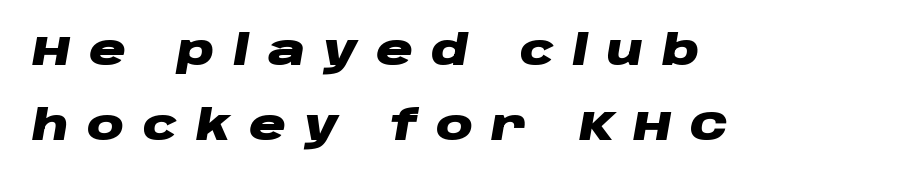
The image shows 41 px heavy, wide type, italic (leaning right); set left-aligned, line spacing 1.84x, unusually wide letter spacing (+0.45 em), not underlined; low stroke contrast and a large x-height.
